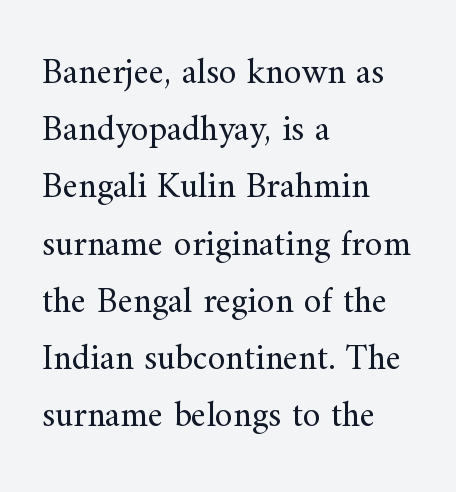
{"serif": "yes", "italic": "no", "bold": "no", "weight": "regular", "width": "normal", "stroke_contrast": "medium", "x_height": "small", "monospaced": "no", "underline": "no", "align": "left", "line_spacing": "normal", "line_spacing_ratio": 1.59, "letter_spacing": "normal", "letter_spacing_em": 0.0, "glyph_px": 36}
